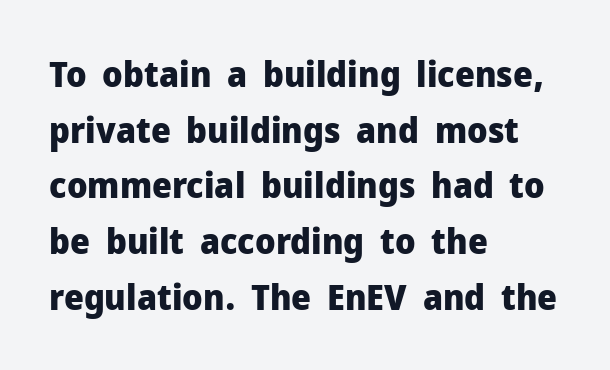
Q: Is the text bold? A: Yes.
Q: Is the text italic (slanted)? A: No, it is upright.
Q: Is the typeface a serif or a sans-serif typeface? A: Sans-serif.
Q: Is the text underlined? A: No.
Q: How is the paragraph aligned? A: Left-aligned.
Q: Is the spacing between letters normal or unusually wide? A: Normal.
Q: Is the spacing between lines tight, normal or loose? A: Normal.
Q: Width (condensed, normal, or wide)? A: Normal.
Q: Stroke contrast? A: Low.
Q: x-height? A: Medium.
Q: Monospaced? A: No.
